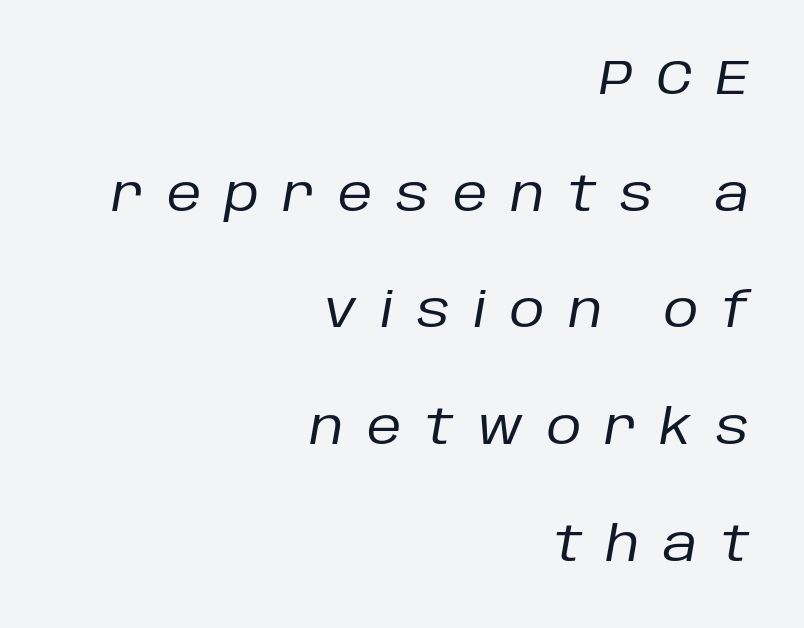
The image shows 48 px regular-weight type, italic (leaning right); set right-aligned, loose line spacing (2.43x), unusually wide letter spacing (+0.49 em), not underlined; low stroke contrast and a large x-height.
